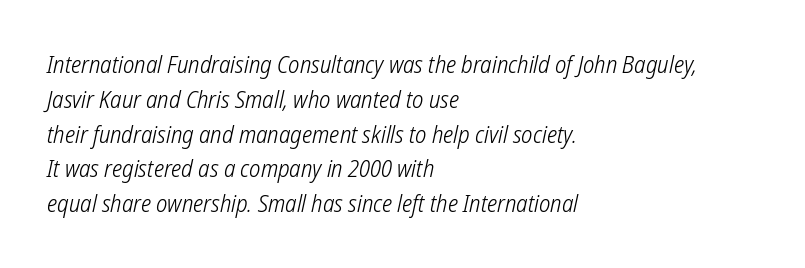
The rendering uses a moderate line-height, typical for paragraphs. These lines stack with their left ends in a neat column. Letter spacing: default. The cut favours lightness, reaching ordinary text weight at its darkest. Letters rest on an invisible, unmarked baseline.
